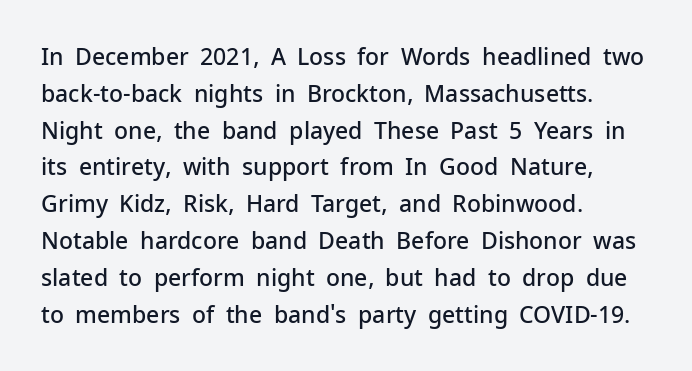
In terms of leading, this rendering sits right in the middle. Which margin do the lines hug? The left one — the right edge is uneven. Stroke thickness is moderately raised; the sample reads as semibold. Observe the ordinary spacing: letters are neighbours, not strangers. Upright lettering throughout.
